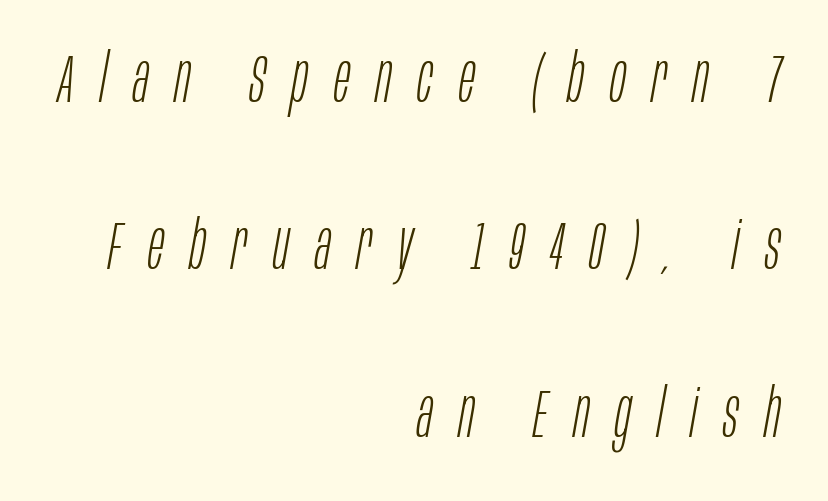
Q: Is the text bold? A: No.
Q: Is the text italic (slanted)? A: Yes, it leans right by about 10 degrees.
Q: Is the text underlined? A: No.
Q: How is the paragraph aligned? A: Right-aligned.
Q: Is the spacing between letters normal or unusually wide? A: Unusually wide.
Q: Is the spacing between lines tight, normal or loose? A: Loose.
Q: Width (condensed, normal, or wide)? A: Condensed.
Q: Stroke contrast? A: Low.
Q: x-height? A: Large.
Q: Monospaced? A: No.
